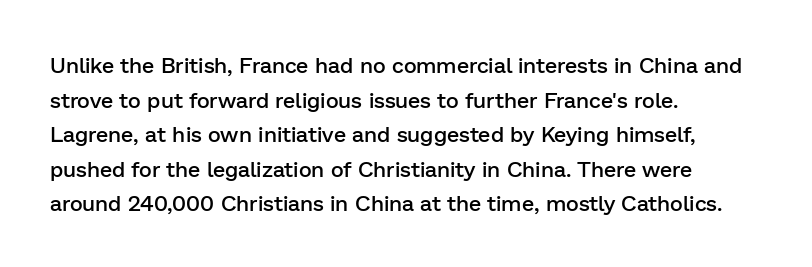
The image shows 22 px text type, upright; set left-aligned, normal line spacing (1.57x), normal letter spacing, not underlined.
